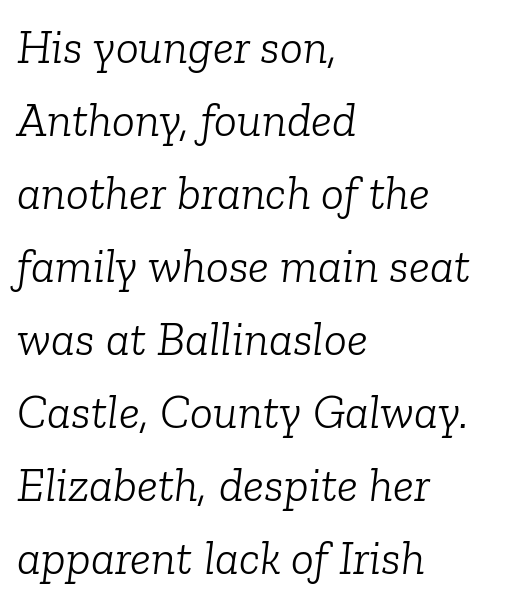
Q: Is the text bold? A: No.
Q: Is the text italic (slanted)? A: Yes, it leans right by about 6 degrees.
Q: Is the typeface a serif or a sans-serif typeface? A: Serif.
Q: Is the text underlined? A: No.
Q: How is the paragraph aligned? A: Left-aligned.
Q: Is the spacing between letters normal or unusually wide? A: Normal.
Q: Is the spacing between lines tight, normal or loose? A: Normal.
Q: Width (condensed, normal, or wide)? A: Normal.
Q: Stroke contrast? A: Low.
Q: x-height? A: Medium.
Q: Monospaced? A: No.
